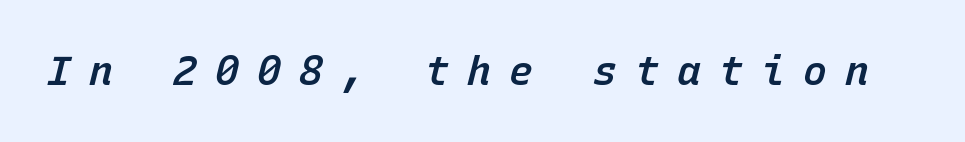
Summary of weight: moderately heavy, a semibold. Yep, that's italic — everything's leaning. The baseline area is clear. There is plenty of visible air inserted between adjacent glyphs.
